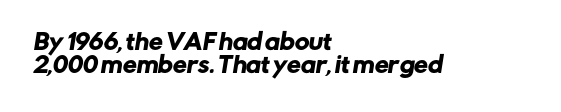
{"underline": "no", "align": "left", "line_spacing": "tight", "line_spacing_ratio": 1.03, "letter_spacing": "normal", "letter_spacing_em": 0.0, "glyph_px": 22}
